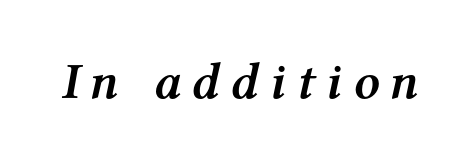
Q: Is the text bold? A: Yes.
Q: Is the text italic (slanted)? A: Yes, it leans right by about 12 degrees.
Q: Is the text underlined? A: No.
Q: Is the spacing between letters normal or unusually wide? A: Unusually wide.
Q: Width (condensed, normal, or wide)? A: Normal.
Q: Stroke contrast? A: Medium.
Q: x-height? A: Medium.
Q: Monospaced? A: No.
